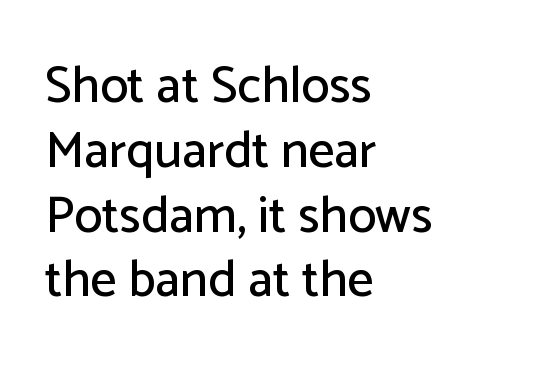
Q: Is the text italic (slanted)? A: No, it is upright.
Q: Is the typeface a serif or a sans-serif typeface? A: Sans-serif.
Q: Is the text underlined? A: No.
Q: How is the paragraph aligned? A: Left-aligned.
Q: Is the spacing between letters normal or unusually wide? A: Normal.
Q: Is the spacing between lines tight, normal or loose? A: Normal.
Q: Width (condensed, normal, or wide)? A: Normal.
Q: Stroke contrast? A: Low.
Q: x-height? A: Medium.
Q: Monospaced? A: No.
